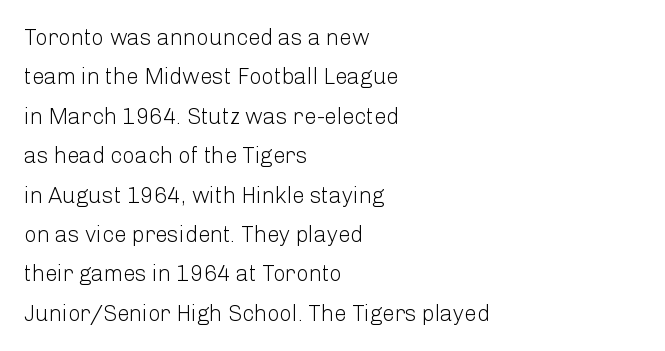
{"italic": "no", "bold": "no", "underline": "no", "align": "left", "line_spacing_ratio": 1.79, "letter_spacing": "normal", "letter_spacing_em": 0.0, "glyph_px": 22}
